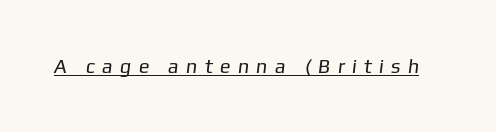
Letter spacing: wide. What decoration does the sample have? An underline. Weight: in the light-to-regular range.
